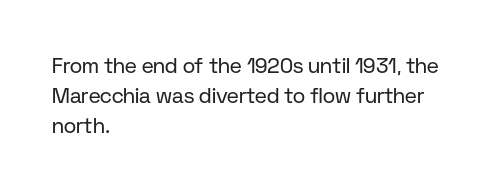
{"italic": "no", "bold": "no", "underline": "no", "align": "left", "line_spacing": "normal", "line_spacing_ratio": 1.44, "letter_spacing": "normal", "letter_spacing_em": 0.0, "glyph_px": 21}
